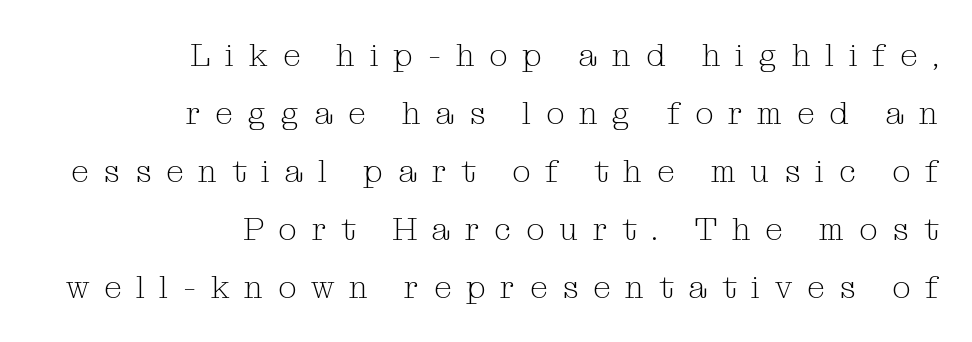
{"serif": "yes", "italic": "no", "bold": "no", "weight": "light", "width": "normal", "stroke_contrast": "medium", "x_height": "medium", "monospaced": "no", "underline": "no", "align": "right", "line_spacing_ratio": 1.81, "letter_spacing": "wide", "letter_spacing_em": 0.46, "glyph_px": 32}
